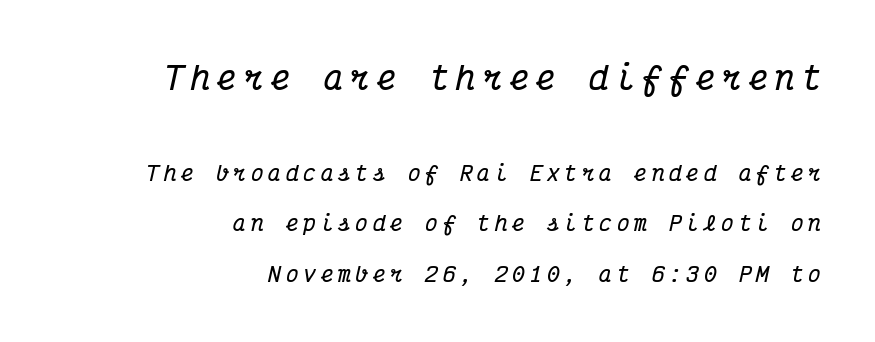
The image shows 32 px bold, condensed serif type, italic (leaning right), monospaced; set right-aligned, loose line spacing (2.41x), unusually wide letter spacing (+0.23 em), not underlined; the first (top) block is 1.52x larger; medium stroke contrast and a medium x-height.
